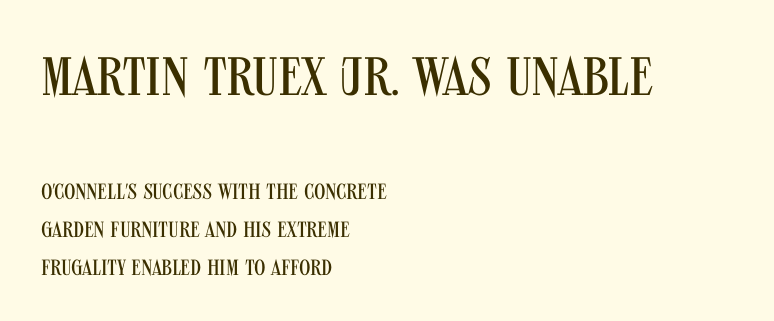
{"serif": "no", "italic": "no", "bold": "no", "weight": "regular", "width": "condensed", "stroke_contrast": "medium", "x_height": "large", "monospaced": "no", "underline": "no", "align": "left", "line_spacing_ratio": 1.72, "letter_spacing": "normal", "letter_spacing_em": 0.0, "larger_block": "first", "size_ratio": 2.45, "glyph_px": 54}
